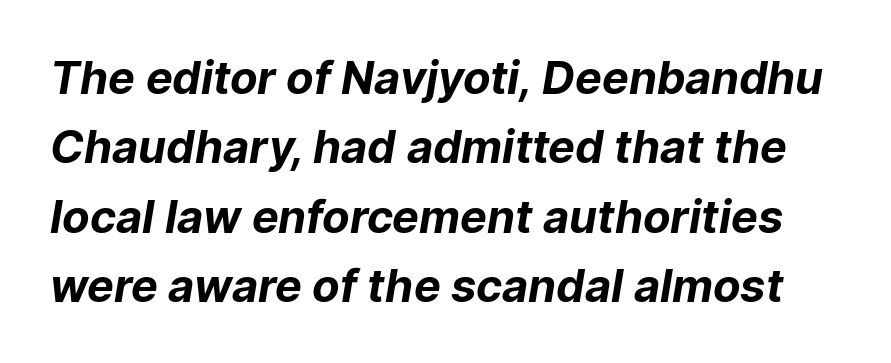
The glyphs in this specimen are sans serif. Character widths vary here, with narrow letters taking less room than wide ones. Letters rest on an invisible, unmarked baseline. In terms of weight, the rendering is a true, heavy bold. Normally led — the rows are evenly, conventionally spaced.
